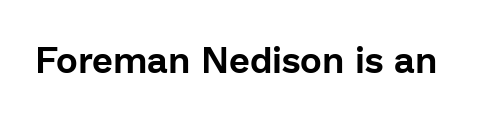
Q: Is the text italic (slanted)? A: No, it is upright.
Q: Is the typeface a serif or a sans-serif typeface? A: Sans-serif.
Q: Is the text underlined? A: No.
Q: Is the spacing between letters normal or unusually wide? A: Normal.
Q: Width (condensed, normal, or wide)? A: Normal.
Q: Stroke contrast? A: Low.
Q: x-height? A: Medium.
Q: Monospaced? A: No.
